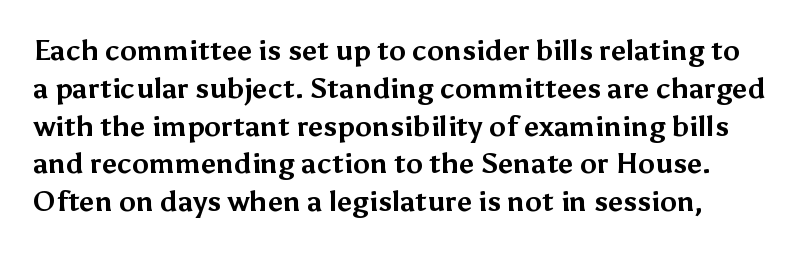
The type sits square on the baseline with zero lean. The designer left line spacing at the default. Caption: bold face, heavy strokes. The horizontal fit of the characters is conventional and even.
